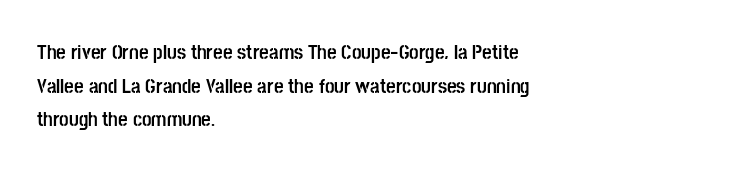
The image shows 21 px bold type, upright; set left-aligned, normal line spacing (1.6x), normal letter spacing, not underlined.
